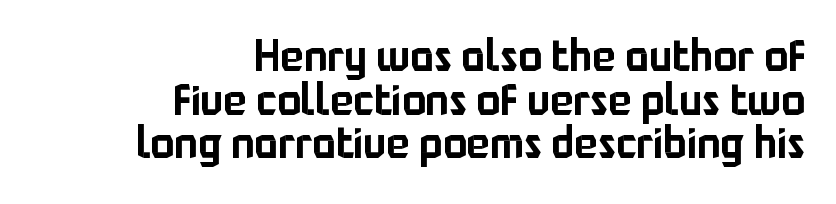
{"serif": "no", "italic": "no", "width": "normal", "stroke_contrast": "low", "x_height": "medium", "monospaced": "no", "underline": "no", "align": "right", "line_spacing": "tight", "line_spacing_ratio": 0.99, "letter_spacing": "normal", "letter_spacing_em": 0.0, "glyph_px": 44}
